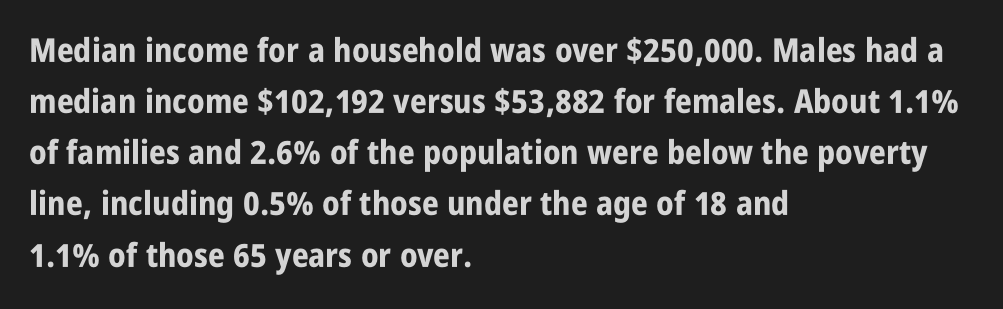
It's the straight-up-and-down kind of type. The type is set solid horizontally, with unmodified tracking. The face used here is a sans, in the tradition of grotesques and geometrics. The passage shown is typed in a proportional face where columns would drift.
